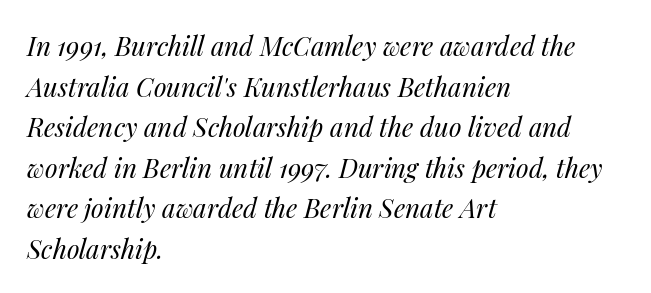
{"italic": "yes", "lean": "right", "slant_degrees": 14, "bold": "no", "underline": "no", "align": "left", "line_spacing": "normal", "line_spacing_ratio": 1.56, "letter_spacing": "normal", "letter_spacing_em": 0.0, "glyph_px": 26}
